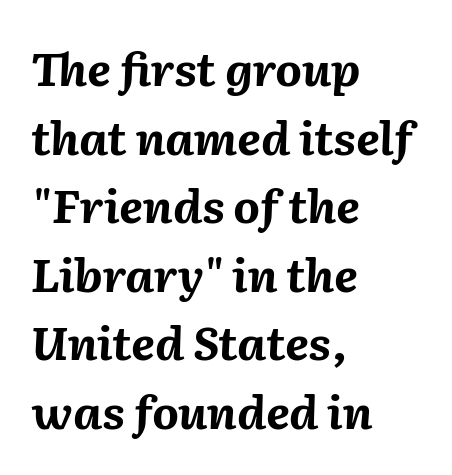
The image shows 46 px bold type, italic (leaning right); set left-aligned, normal line spacing (1.49x), normal letter spacing, not underlined; medium stroke contrast and a medium x-height.
